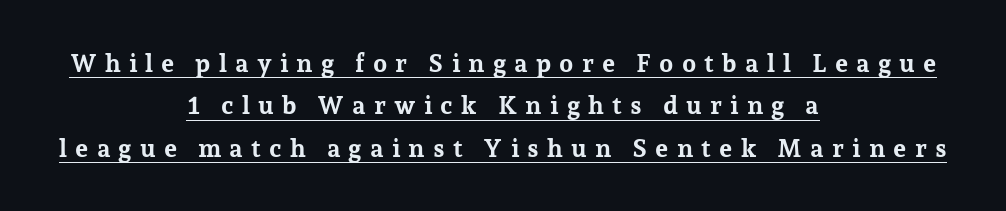
The vertical gap from one line to the next is medium. Centered paragraph, ragged on both sides. The string is rendered with underlining switched on. Italic? Not at all — the glyphs are vertical. These lines carry a lot of weight — the face is fully bold. The rendering inserts visible extra space after every character.
